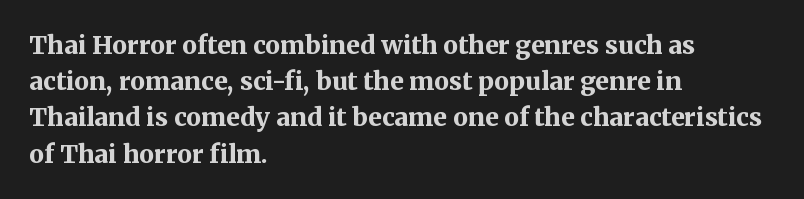
Typesetter's note: full bold, strokes at maximum text heaviness. Rendered with straight, roman letterforms. The line-height multiplier appears to be the usual default. Words appear dense and cohesive because spacing is normal. A student would call this left alignment; a typographer would say flush left, rag right. The baseline area is clear.
